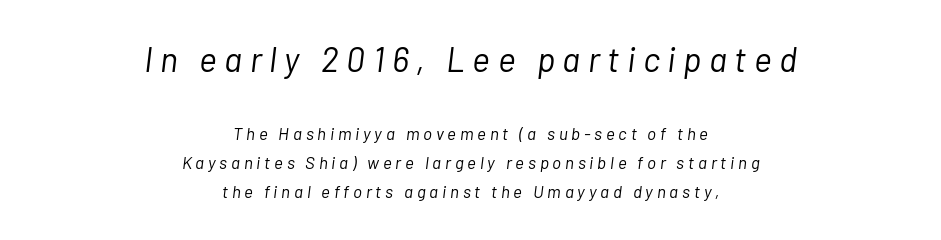
The image shows 34 px light type, italic (leaning right); set centered, normal line spacing (1.7x), unusually wide letter spacing (+0.22 em), not underlined; the first (top) block is 2.0x larger; low stroke contrast and a medium x-height.
